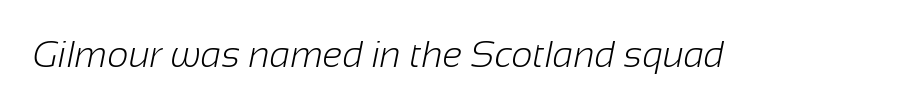
Q: Is the text bold? A: No.
Q: Is the typeface a serif or a sans-serif typeface? A: Sans-serif.
Q: Is the text underlined? A: No.
Q: Is the spacing between letters normal or unusually wide? A: Normal.
Q: Width (condensed, normal, or wide)? A: Normal.
Q: Stroke contrast? A: Low.
Q: x-height? A: Medium.
Q: Monospaced? A: No.
